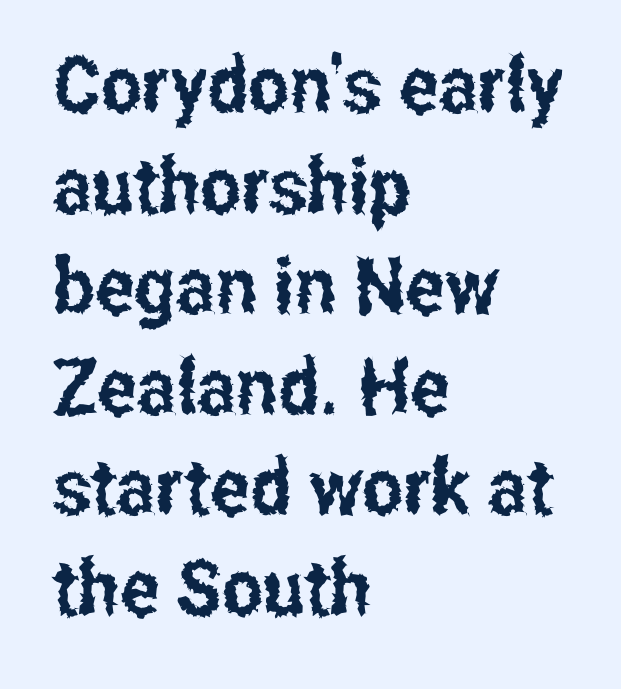
Has an underline been added? It has not. Layout note: lines flush left. Think of a printed novel: that variable character pitch is what you see here. Upright lettering throughout.
